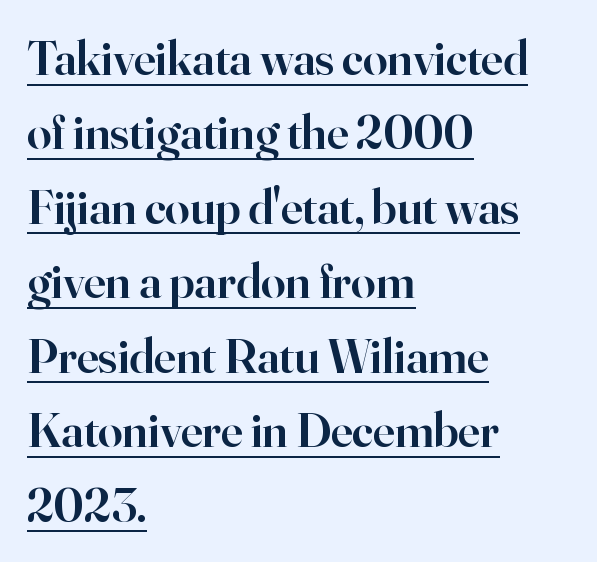
Does extra space separate the letters? No, they use regular spacing. Every stem runs plumb, perpendicular to the baseline. The font family rendered here belongs to the serif group. A typesetter would call this proportional, since set widths differ per character. Visually the block forms a straight wall on the left and a jagged coastline on the right.
